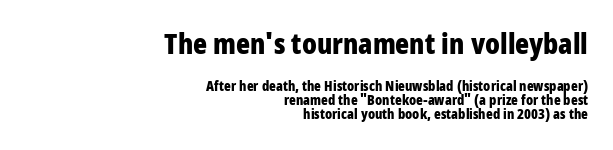
Note the varied advance widths — an 'i' is clearly narrower than an 'm'. The leading is snug, giving the passage a crowded texture. Standard letterfit; no display-style spreading of the glyphs. Casual observation: everything's shoved over to the right. Check under the words: just untouched page.
